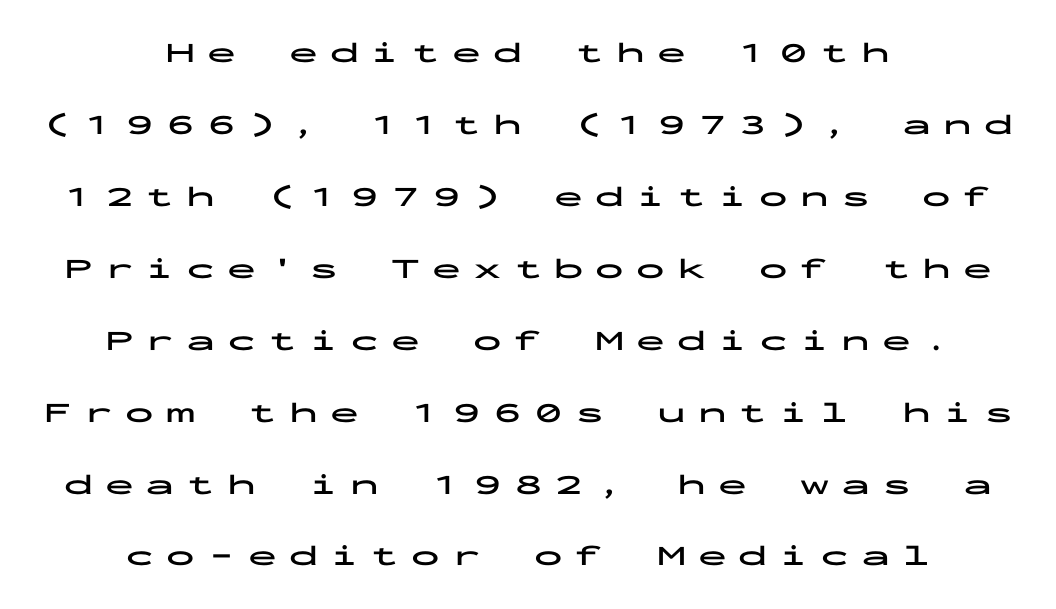
The image shows 29 px bold, wide sans-serif type, upright, monospaced; set centered, loose line spacing (2.48x), unusually wide letter spacing (+0.41 em), not underlined; low stroke contrast and a medium x-height.
